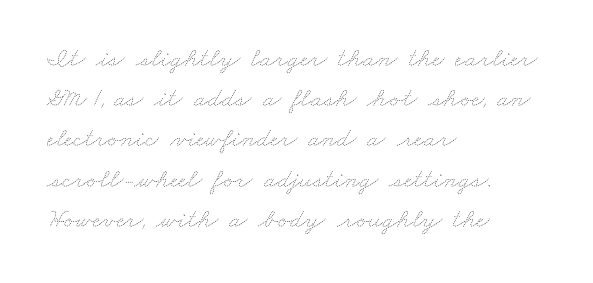
{"bold": "no", "underline": "no", "align": "left", "line_spacing": "normal", "line_spacing_ratio": 1.49, "letter_spacing": "normal", "letter_spacing_em": 0.0, "glyph_px": 27}
